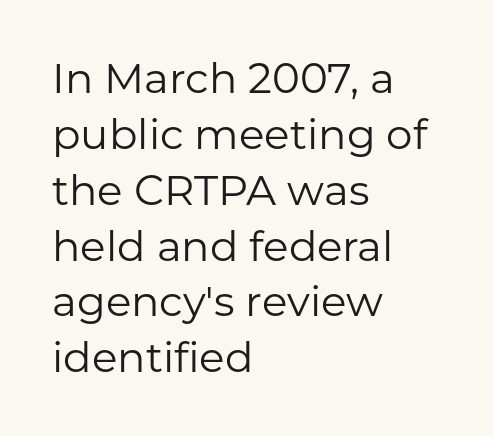
Q: Is the text bold? A: No.
Q: Is the text italic (slanted)? A: No, it is upright.
Q: Is the typeface a serif or a sans-serif typeface? A: Sans-serif.
Q: Is the text underlined? A: No.
Q: How is the paragraph aligned? A: Left-aligned.
Q: Is the spacing between letters normal or unusually wide? A: Normal.
Q: Is the spacing between lines tight, normal or loose? A: Normal.
Q: Width (condensed, normal, or wide)? A: Normal.
Q: Stroke contrast? A: Low.
Q: x-height? A: Medium.
Q: Monospaced? A: No.
